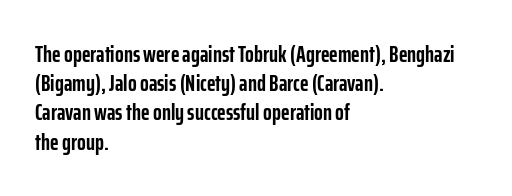
The image shows 23 px bold type, upright; set left-aligned, normal line spacing (1.27x), normal letter spacing, not underlined.
